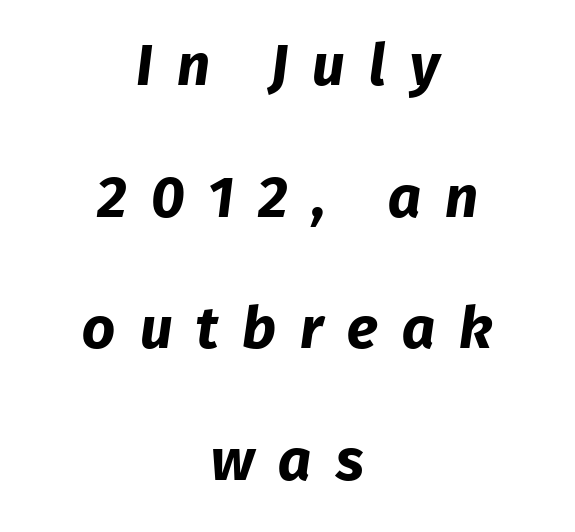
Q: Is the text bold? A: Yes.
Q: Is the typeface a serif or a sans-serif typeface? A: Sans-serif.
Q: Is the text underlined? A: No.
Q: How is the paragraph aligned? A: Centered.
Q: Is the spacing between letters normal or unusually wide? A: Unusually wide.
Q: Is the spacing between lines tight, normal or loose? A: Loose.
Q: Width (condensed, normal, or wide)? A: Normal.
Q: Stroke contrast? A: Low.
Q: x-height? A: Medium.
Q: Monospaced? A: No.
